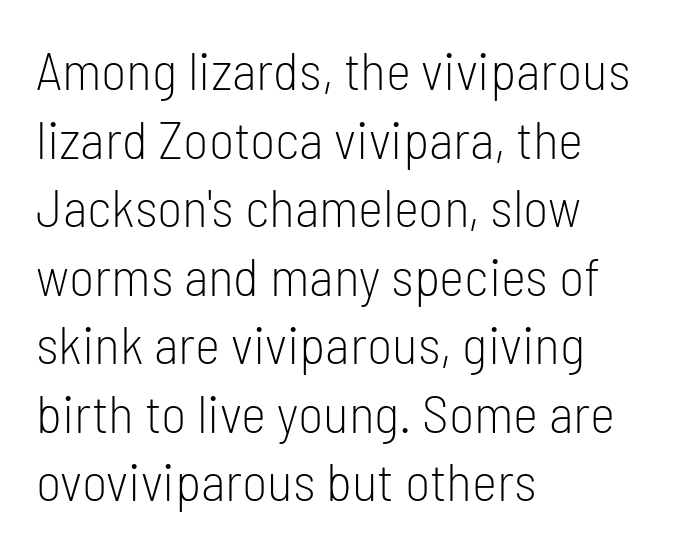
{"serif": "no", "italic": "no", "bold": "no", "weight": "light", "width": "condensed", "stroke_contrast": "low", "x_height": "medium", "monospaced": "no", "underline": "no", "align": "left", "line_spacing": "normal", "line_spacing_ratio": 1.27, "letter_spacing": "normal", "letter_spacing_em": 0.0, "glyph_px": 54}
